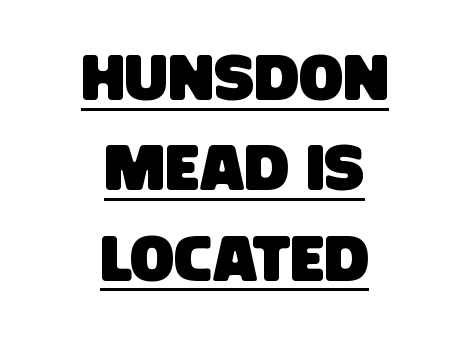
{"serif": "no", "width": "condensed", "stroke_contrast": "low", "x_height": "large", "monospaced": "no", "underline": "yes", "align": "center", "line_spacing": "normal", "line_spacing_ratio": 1.39, "letter_spacing": "normal", "letter_spacing_em": 0.0, "glyph_px": 65}
